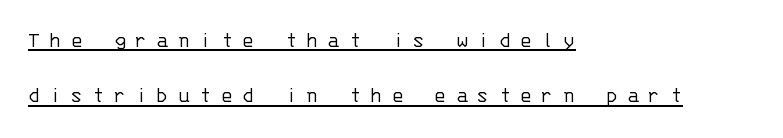
The image shows 23 px text type, upright; set left-aligned, loose line spacing (2.41x), unusually wide letter spacing (+0.39 em), underlined.
